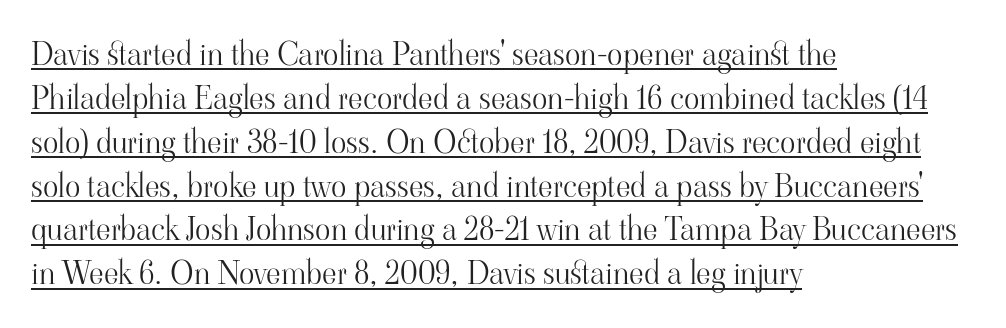
The image shows 32 px light serif type, upright; set left-aligned, normal line spacing (1.37x), normal letter spacing, underlined; high stroke contrast and a small x-height.
